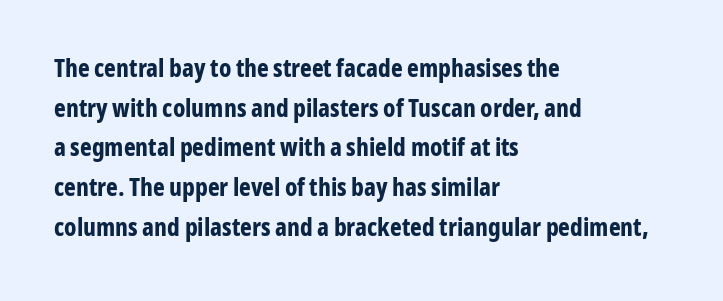
Q: Is the text bold? A: Yes.
Q: Is the text italic (slanted)? A: No, it is upright.
Q: Is the text underlined? A: No.
Q: How is the paragraph aligned? A: Left-aligned.
Q: Is the spacing between letters normal or unusually wide? A: Normal.
Q: Is the spacing between lines tight, normal or loose? A: Normal.
